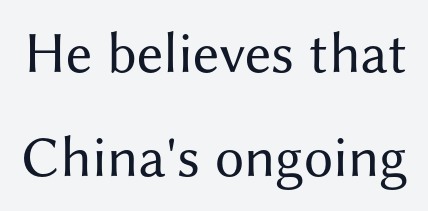
Q: Is the text bold? A: No.
Q: Is the text italic (slanted)? A: No, it is upright.
Q: Is the typeface a serif or a sans-serif typeface? A: Sans-serif.
Q: Is the text underlined? A: No.
Q: Is the spacing between letters normal or unusually wide? A: Normal.
Q: Width (condensed, normal, or wide)? A: Normal.
Q: Stroke contrast? A: Medium.
Q: x-height? A: Medium.
Q: Monospaced? A: No.
